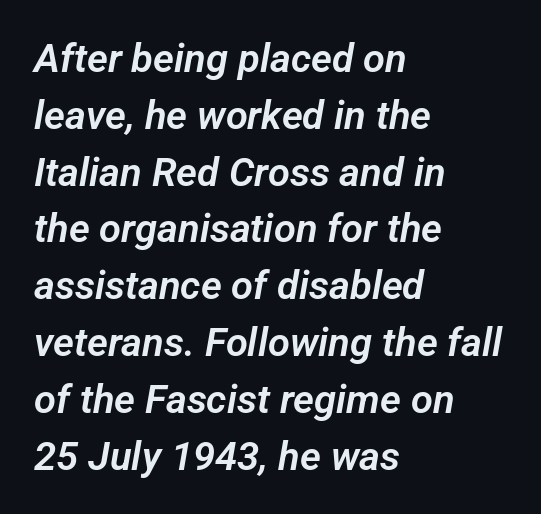
The image shows 40 px sans-serif type; set left-aligned, normal line spacing (1.42x), normal letter spacing, not underlined; low stroke contrast and a medium x-height.
